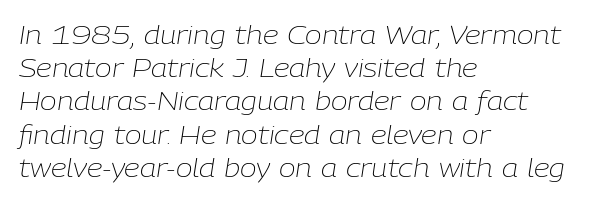
{"italic": "yes", "lean": "right", "slant_degrees": 9, "bold": "no", "underline": "no", "align": "left", "line_spacing": "normal", "line_spacing_ratio": 1.33, "letter_spacing": "normal", "letter_spacing_em": 0.0, "glyph_px": 25}
